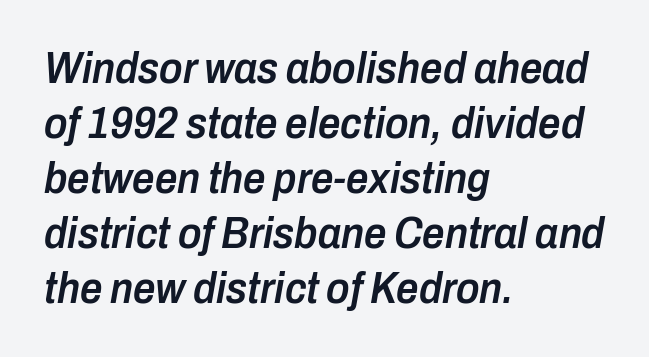
The image shows 44 px semibold, condensed type, italic (leaning right); set left-aligned, normal line spacing (1.25x), normal letter spacing, not underlined; low stroke contrast and a medium x-height.
